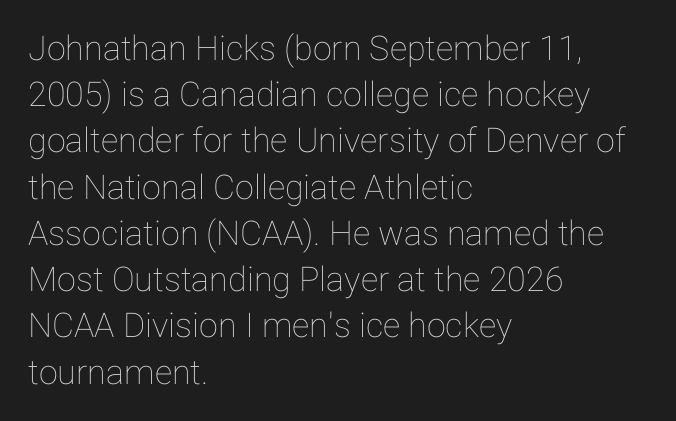
Note the varied advance widths — an 'i' is clearly narrower than an 'm'. Interline gaps are of average width in this sample. A clean baseline with only descenders dipping below it. The rag falls on the right side of this text block. No extra tracking has been applied to these lines.
